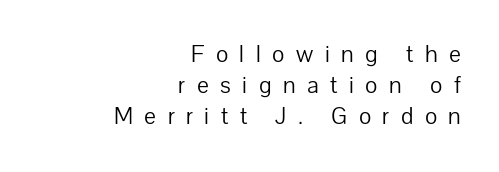
{"italic": "no", "bold": "no", "underline": "no", "align": "right", "line_spacing": "normal", "line_spacing_ratio": 1.25, "letter_spacing": "wide", "letter_spacing_em": 0.46, "glyph_px": 25}
